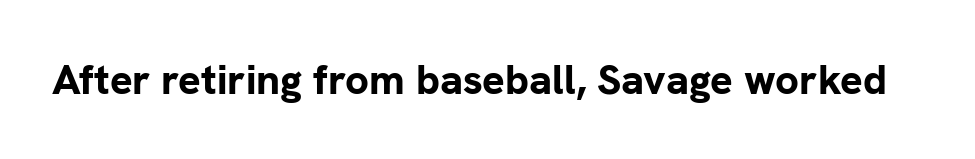
The image shows 42 px bold sans-serif type, upright; set normal letter spacing, not underlined; low stroke contrast and a medium x-height.
